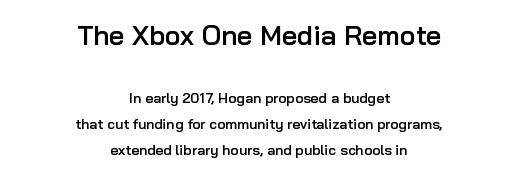
Q: Is the text bold? A: Semi-bold.
Q: Is the text italic (slanted)? A: No, it is upright.
Q: Is the text underlined? A: No.
Q: How is the paragraph aligned? A: Centered.
Q: Is the spacing between letters normal or unusually wide? A: Normal.
Q: Which block of text is set in a larger size, the first (top) or the second (bottom)? A: The first (top) one.
